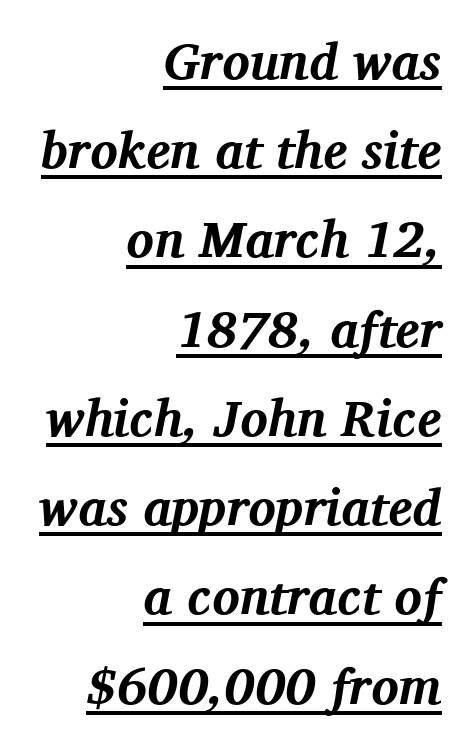
The letters advance in unequal steps, a hallmark of proportional type. Each line of the rendering has a horizontal stroke beneath the glyphs. The face used here has a pronounced slope to its letters. The paragraph has a hard right edge and a soft left edge.
